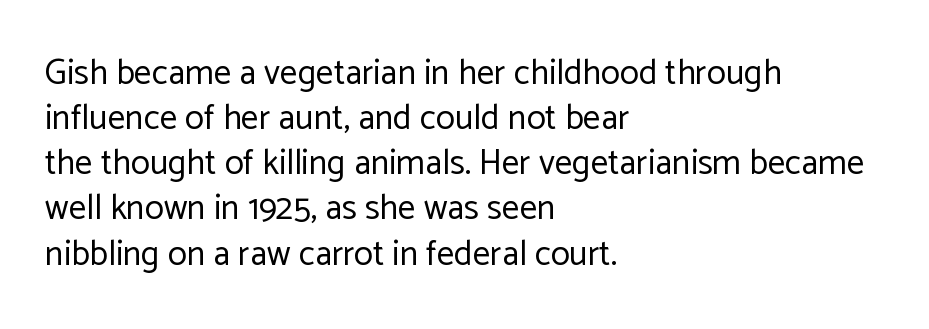
{"serif": "no", "italic": "no", "bold": "no", "weight": "regular", "width": "normal", "stroke_contrast": "low", "x_height": "medium", "monospaced": "no", "underline": "no", "align": "left", "line_spacing": "normal", "line_spacing_ratio": 1.29, "letter_spacing": "normal", "letter_spacing_em": 0.0, "glyph_px": 35}
